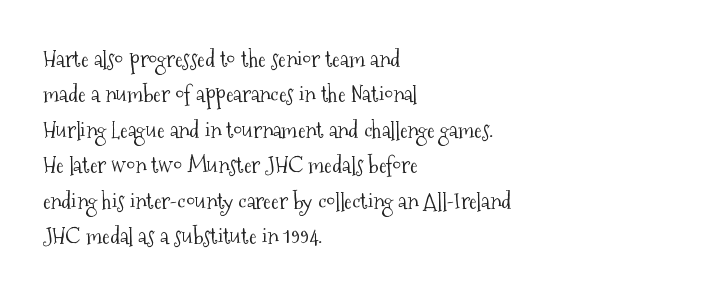
The image shows 23 px text type, upright; set left-aligned, normal line spacing (1.54x), normal letter spacing, not underlined.
